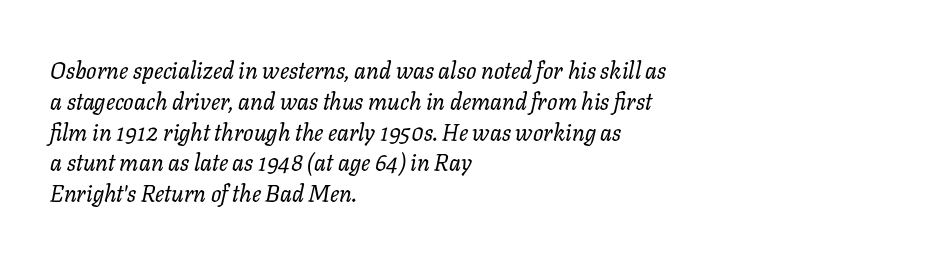
Characters are canted at an angle relative to the baseline's perpendicular. Has an underline been added? It has not. Short note: letters normally spaced. Stroke thickness stays within the range of a standard reading face or lighter. Students, observe: this is what conventionally led text looks like.
